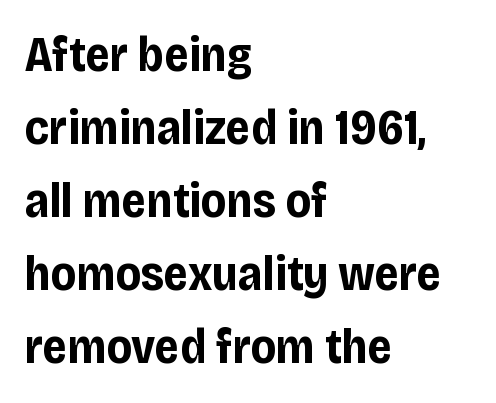
{"serif": "no", "italic": "no", "bold": "yes", "weight": "bold", "width": "condensed", "stroke_contrast": "low", "x_height": "large", "monospaced": "no", "underline": "no", "align": "left", "line_spacing": "normal", "line_spacing_ratio": 1.49, "letter_spacing": "normal", "letter_spacing_em": 0.0, "glyph_px": 49}
